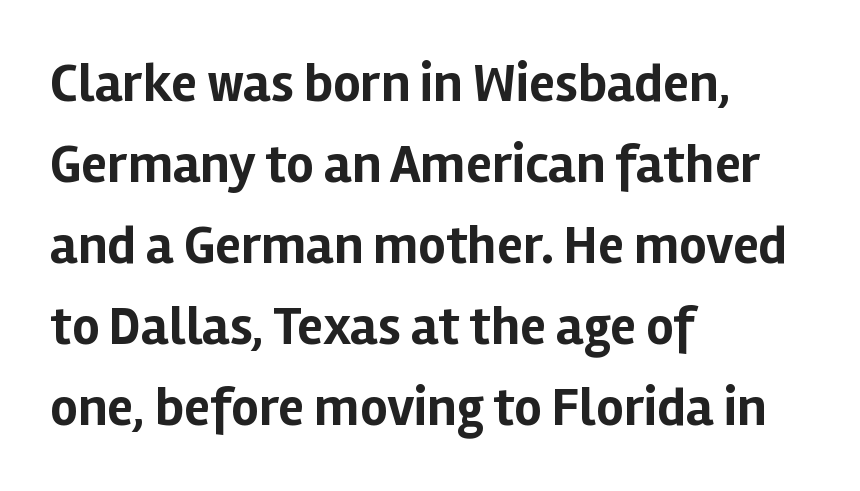
A sans-serif font was chosen for this passage. Does the leading feel generous? No, just average. A student would call this left alignment; a typographer would say flush left, rag right. Heavy-handed strokes throughout: this text is bold. Varying glyph widths throughout — classic text-font behaviour.
